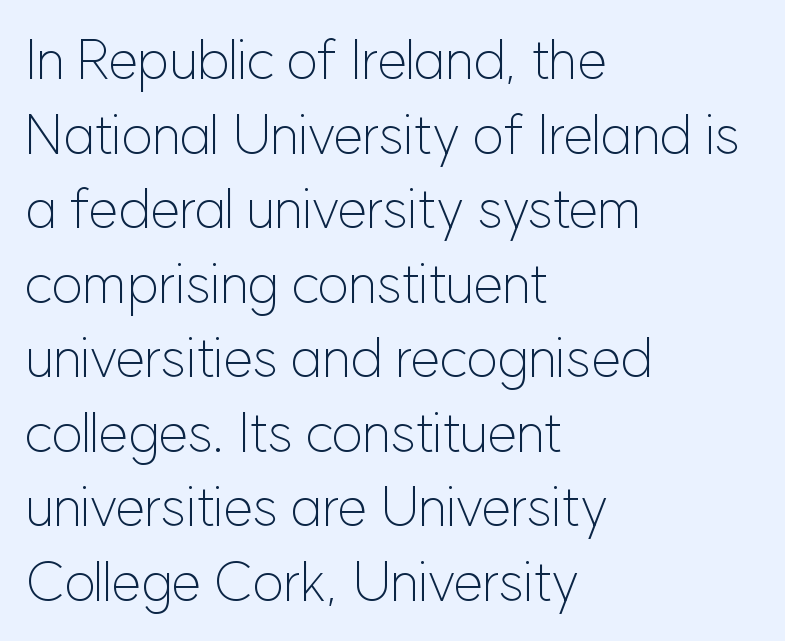
The image shows 54 px light sans-serif type, upright; set left-aligned, normal line spacing (1.38x), normal letter spacing, not underlined; low stroke contrast and a medium x-height.
